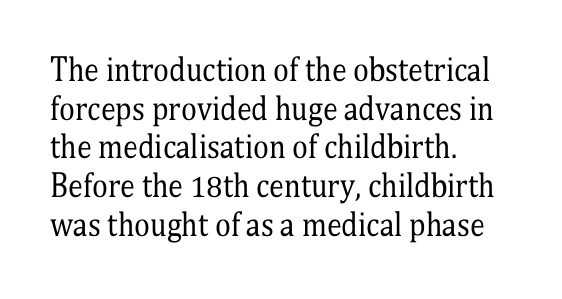
The image shows 30 px regular-weight, condensed serif type, upright; set left-aligned, normal line spacing (1.29x), normal letter spacing, not underlined; medium stroke contrast and a medium x-height.
